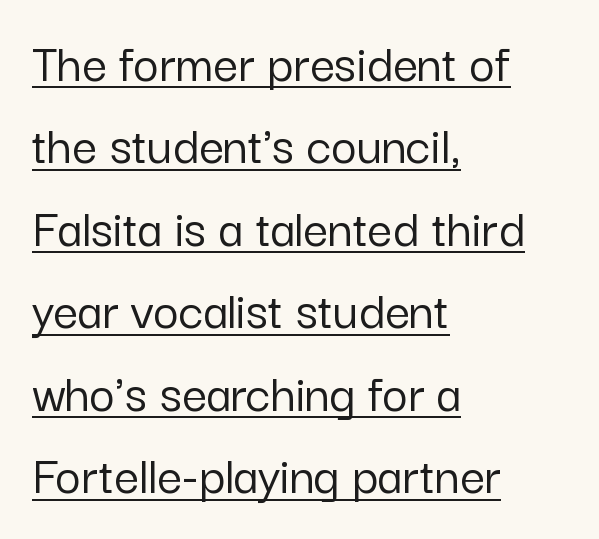
{"serif": "no", "italic": "no", "width": "normal", "stroke_contrast": "low", "x_height": "medium", "monospaced": "no", "underline": "yes", "align": "left", "line_spacing": "normal", "line_spacing_ratio": 1.5, "letter_spacing": "normal", "letter_spacing_em": 0.0, "glyph_px": 55}
